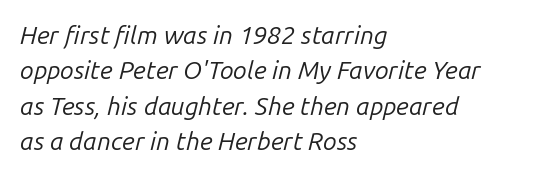
A clean baseline with only descenders dipping below it. Is the type slanted? Yes — the strokes lean at a clear angle. All the whitespace from short lines collects on the right. Nothing heavy about these letters — not bold at all. Standard letterfit; no display-style spreading of the glyphs.
